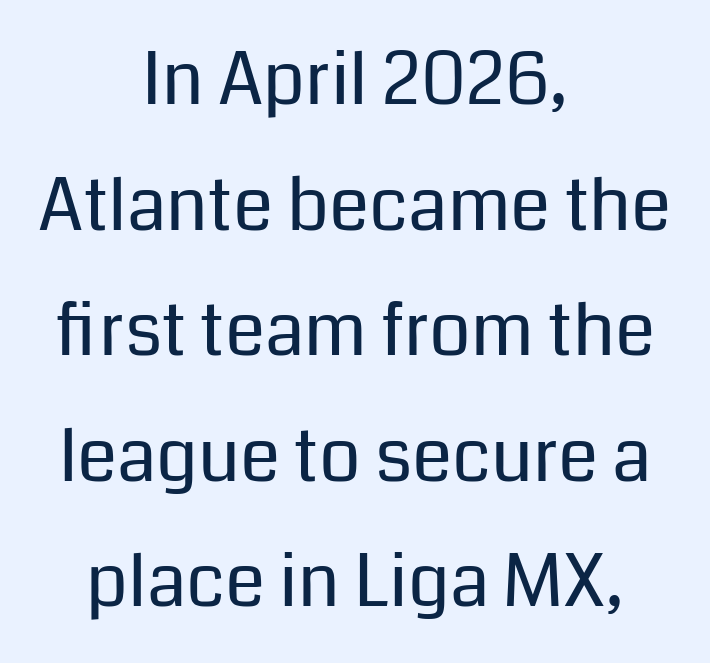
{"serif": "no", "italic": "no", "bold": "no", "weight": "regular", "width": "normal", "stroke_contrast": "low", "x_height": "medium", "monospaced": "no", "underline": "no", "align": "center", "line_spacing_ratio": 1.72, "letter_spacing": "normal", "letter_spacing_em": 0.0, "glyph_px": 73}
